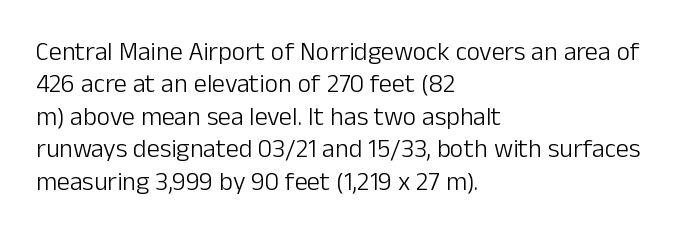
The image shows 26 px text type, upright; set left-aligned, normal line spacing (1.25x), normal letter spacing, not underlined.
